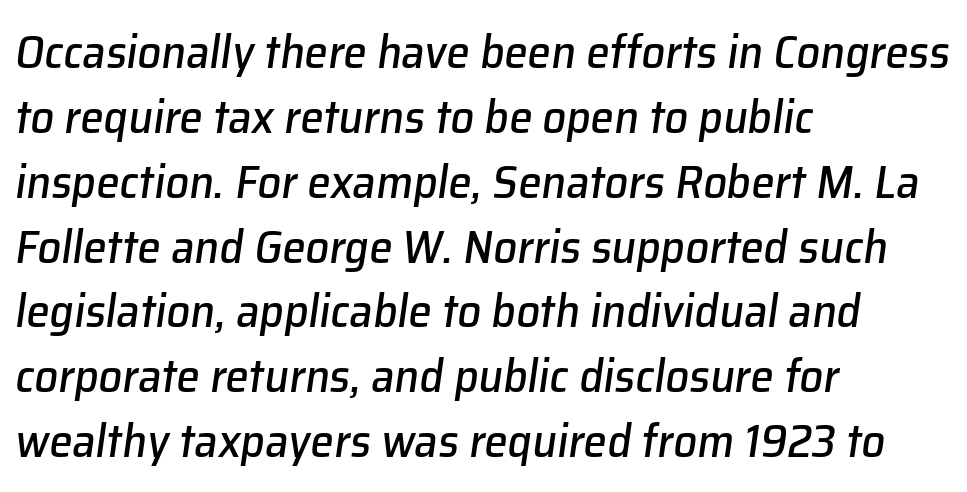
Is this a fixed-width face? No — the glyphs have proportional, varying widths. The space between consecutive lines is moderate. Does extra space separate the letters? No, they use regular spacing. It's the slanting kind of type. Check under the words: just untouched page. In CSS terms this would be text-align: left.
